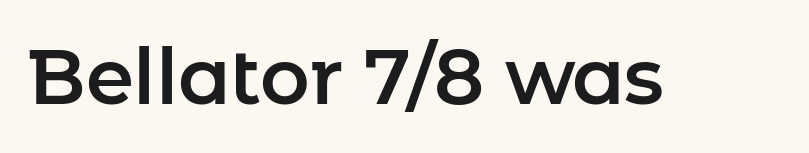
The image shows 77 px sans-serif type, upright; set normal letter spacing, not underlined; low stroke contrast and a medium x-height.
